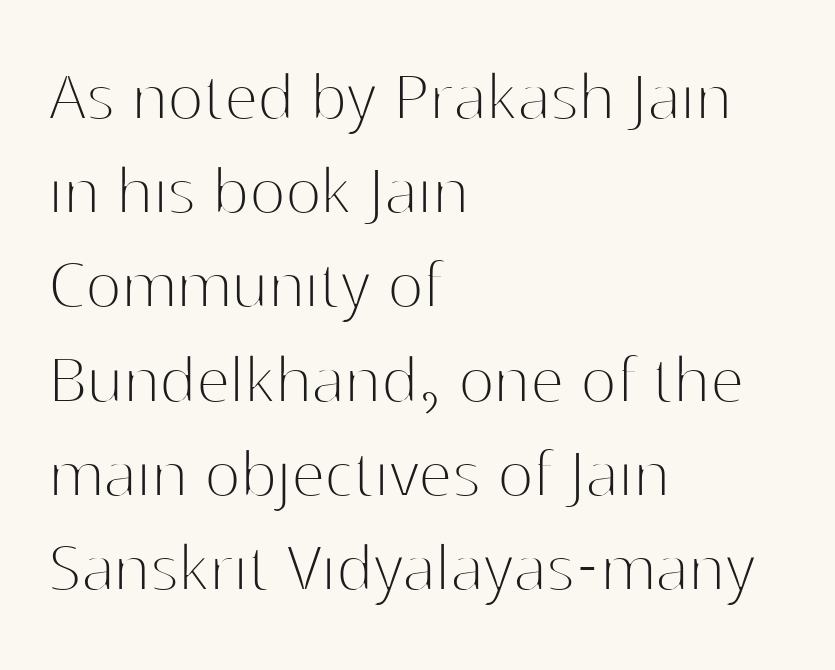
The image shows 76 px thin sans-serif type, upright; set left-aligned, line spacing 1.24x, normal letter spacing, not underlined; high stroke contrast and a medium x-height.
